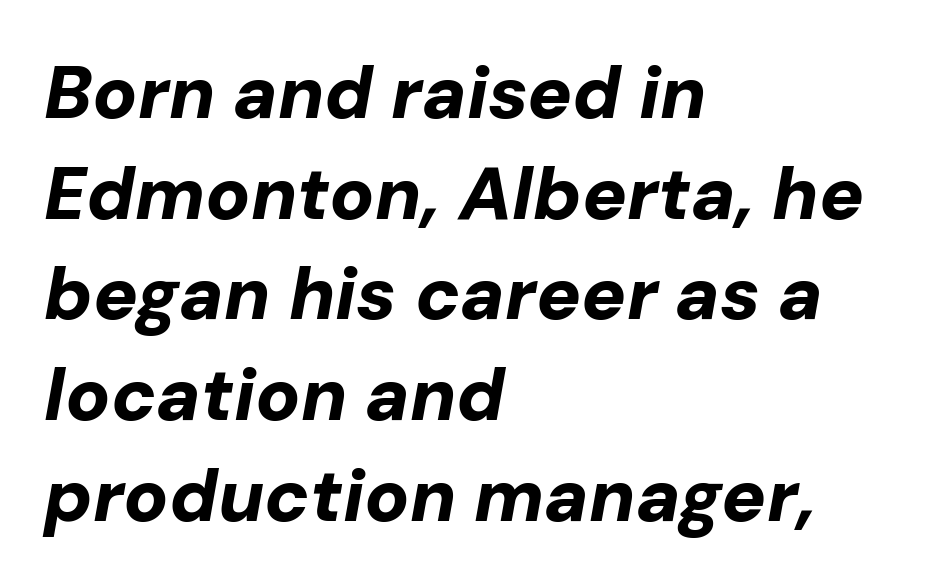
Q: Is the text bold? A: Yes.
Q: Is the text italic (slanted)? A: Yes, it leans right by about 10 degrees.
Q: Is the text underlined? A: No.
Q: How is the paragraph aligned? A: Left-aligned.
Q: Is the spacing between letters normal or unusually wide? A: Normal.
Q: Is the spacing between lines tight, normal or loose? A: Normal.
Q: Width (condensed, normal, or wide)? A: Normal.
Q: Stroke contrast? A: Low.
Q: x-height? A: Medium.
Q: Monospaced? A: No.
